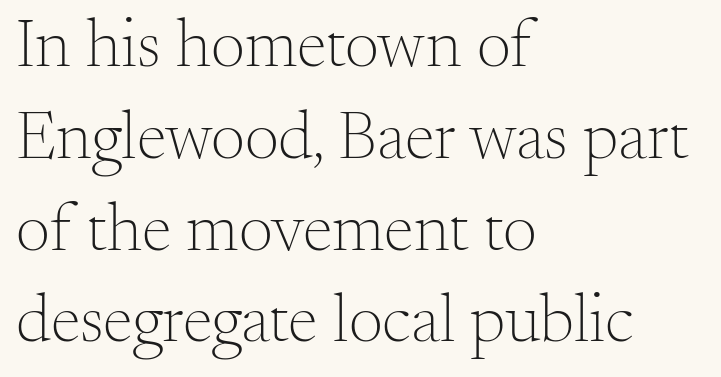
{"serif": "yes", "italic": "no", "bold": "no", "weight": "light", "width": "normal", "stroke_contrast": "medium", "x_height": "small", "monospaced": "no", "underline": "no", "align": "left", "line_spacing": "normal", "line_spacing_ratio": 1.35, "letter_spacing": "normal", "letter_spacing_em": 0.0, "glyph_px": 68}
